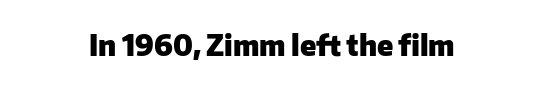
The image shows 28 px heavy sans-serif type, upright; set centered, normal letter spacing, not underlined; low stroke contrast and a medium x-height.
